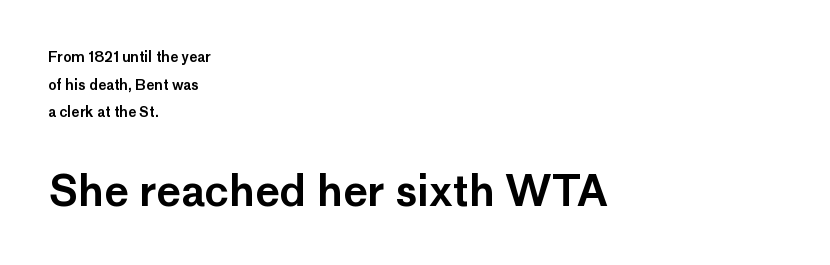
Looks like regular typesetting: each glyph gets only the width it needs. The letters stand upright; this is a roman face. If you measured baseline to baseline, you'd find a long distance. Horizontally, the lines are justified to the leading edge only. Visually, the bottom section dominates because its glyphs are scaled up. Stroke terminals: plain, sans-serif.
